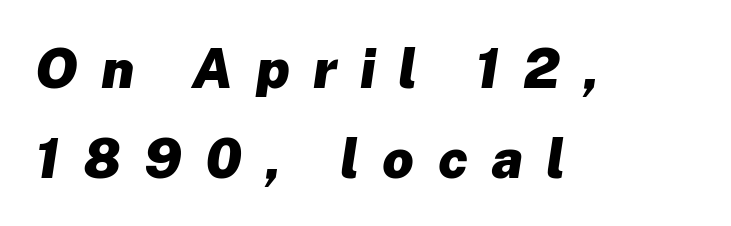
The image shows 55 px heavy type, italic (leaning right); set left-aligned, normal line spacing (1.63x), unusually wide letter spacing (+0.42 em), not underlined; low stroke contrast and a medium x-height.
